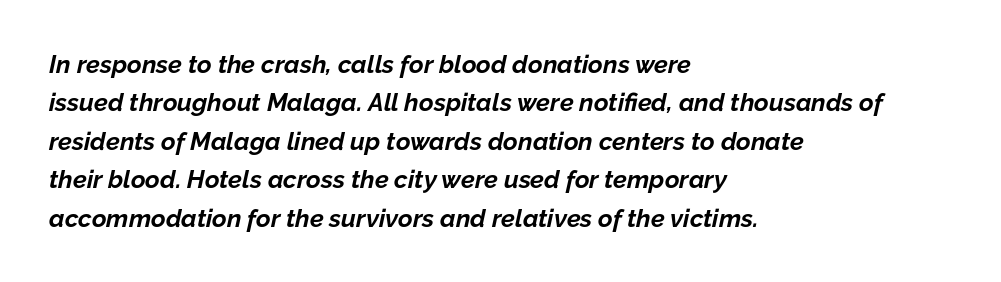
{"italic": "yes", "lean": "right", "slant_degrees": 12, "bold": "yes", "underline": "no", "align": "left", "line_spacing": "normal", "line_spacing_ratio": 1.54, "letter_spacing": "normal", "letter_spacing_em": 0.0, "glyph_px": 25}
